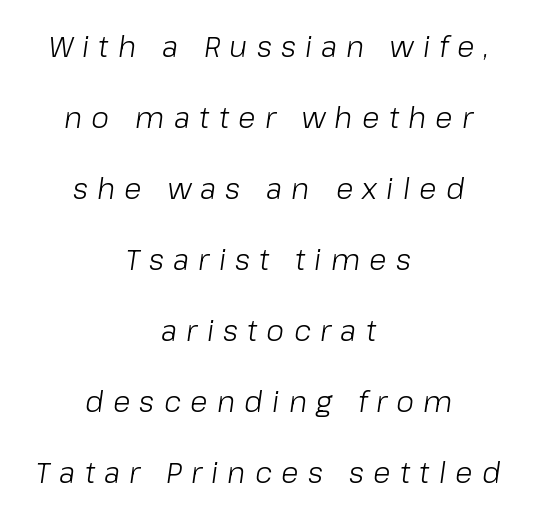
{"italic": "yes", "lean": "right", "slant_degrees": 8, "bold": "no", "weight": "light", "width": "normal", "stroke_contrast": "low", "x_height": "medium", "monospaced": "no", "underline": "no", "align": "center", "line_spacing": "loose", "line_spacing_ratio": 2.45, "letter_spacing": "wide", "letter_spacing_em": 0.32, "glyph_px": 29}
